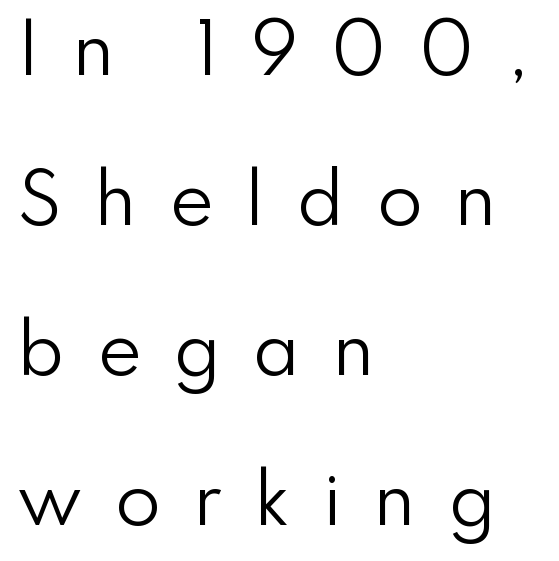
Q: Is the text bold? A: No.
Q: Is the text italic (slanted)? A: No, it is upright.
Q: Is the typeface a serif or a sans-serif typeface? A: Sans-serif.
Q: Is the text underlined? A: No.
Q: How is the paragraph aligned? A: Left-aligned.
Q: Is the spacing between letters normal or unusually wide? A: Unusually wide.
Q: Is the spacing between lines tight, normal or loose? A: Loose.
Q: Width (condensed, normal, or wide)? A: Normal.
Q: Stroke contrast? A: Low.
Q: x-height? A: Small.
Q: Monospaced? A: No.
